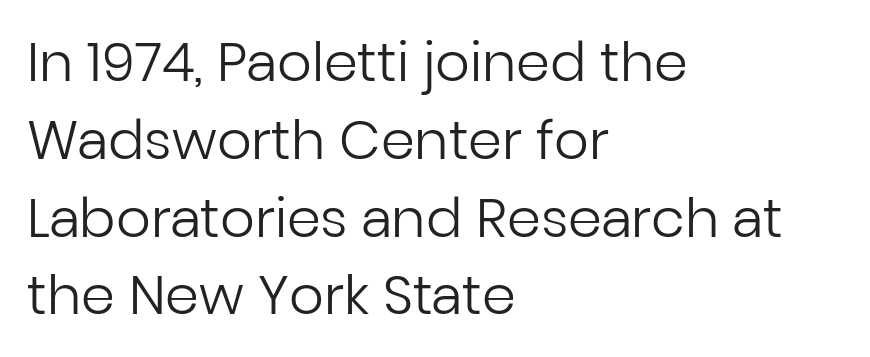
{"serif": "no", "italic": "no", "bold": "no", "weight": "regular", "width": "normal", "stroke_contrast": "low", "x_height": "medium", "monospaced": "no", "underline": "no", "align": "left", "line_spacing": "normal", "line_spacing_ratio": 1.44, "letter_spacing": "normal", "letter_spacing_em": 0.0, "glyph_px": 54}
